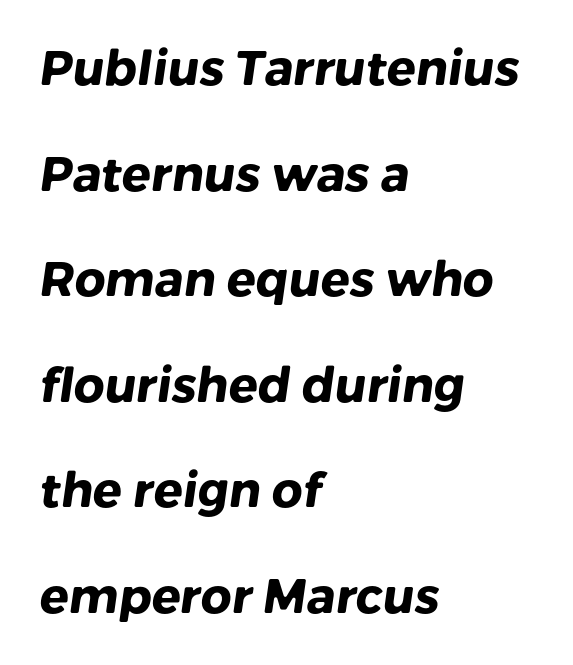
The image shows 48 px heavy sans-serif type; set left-aligned, loose line spacing (2.2x), normal letter spacing, not underlined; low stroke contrast and a medium x-height.
